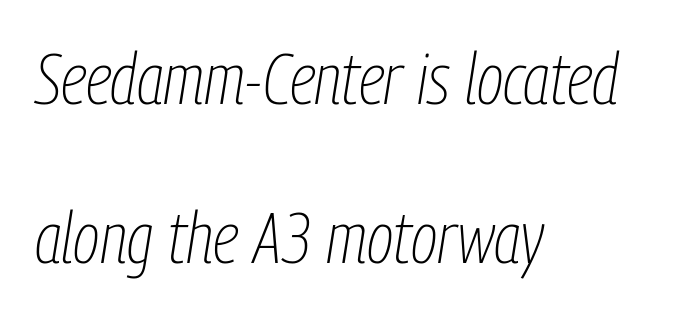
{"italic": "yes", "lean": "right", "slant_degrees": 9, "bold": "no", "weight": "thin", "width": "condensed", "stroke_contrast": "low", "x_height": "medium", "monospaced": "no", "underline": "no", "align": "left", "line_spacing": "loose", "line_spacing_ratio": 2.24, "letter_spacing": "normal", "letter_spacing_em": 0.0, "glyph_px": 71}
